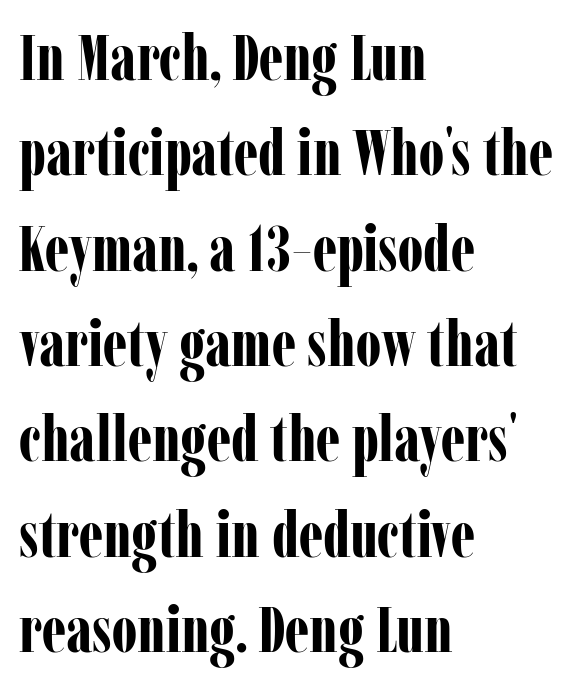
Q: Is the text bold? A: Yes.
Q: Is the text italic (slanted)? A: No, it is upright.
Q: Is the typeface a serif or a sans-serif typeface? A: Serif.
Q: Is the text underlined? A: No.
Q: How is the paragraph aligned? A: Left-aligned.
Q: Is the spacing between letters normal or unusually wide? A: Normal.
Q: Is the spacing between lines tight, normal or loose? A: Normal.
Q: Width (condensed, normal, or wide)? A: Condensed.
Q: Stroke contrast? A: Low.
Q: x-height? A: Medium.
Q: Monospaced? A: No.
